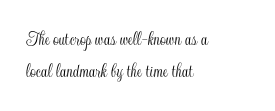
Q: Is the text italic (slanted)? A: Yes.
Q: Is the text underlined? A: No.
Q: How is the paragraph aligned? A: Left-aligned.
Q: Is the spacing between letters normal or unusually wide? A: Normal.
Q: Is the spacing between lines tight, normal or loose? A: Normal.
